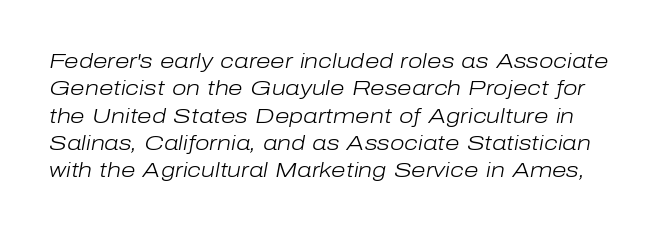
{"italic": "yes", "lean": "right", "slant_degrees": 10, "bold": "no", "underline": "no", "line_spacing": "normal", "line_spacing_ratio": 1.3, "letter_spacing": "normal", "letter_spacing_em": 0.0, "glyph_px": 21}
